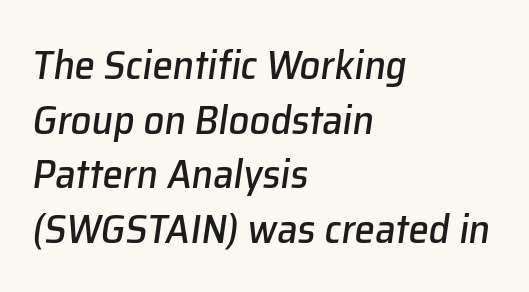
The image shows 41 px text type, italic (leaning right); set left-aligned, normal line spacing (1.33x), normal letter spacing, not underlined; low stroke contrast and a medium x-height.
